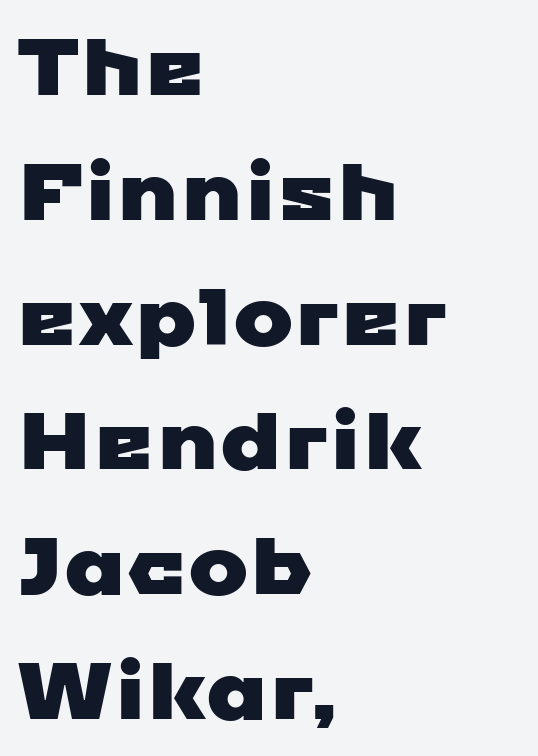
The image shows 80 px wide sans-serif type; set left-aligned, normal line spacing (1.56x), normal letter spacing, not underlined; low stroke contrast and a medium x-height.
